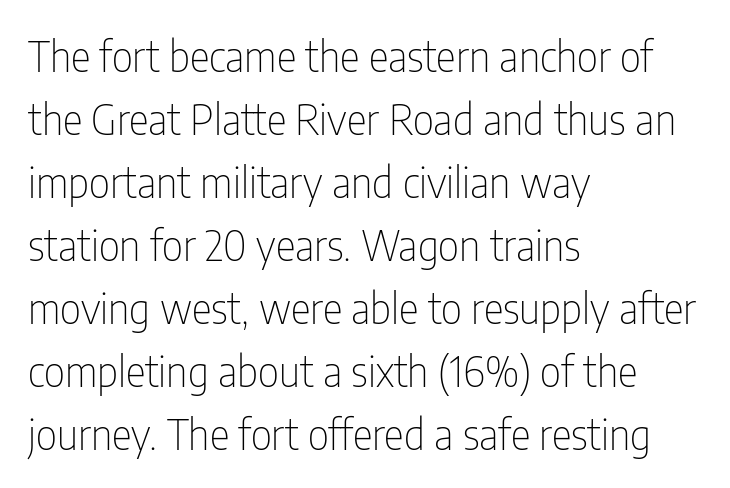
Q: Is the text bold? A: No.
Q: Is the text italic (slanted)? A: No, it is upright.
Q: Is the typeface a serif or a sans-serif typeface? A: Sans-serif.
Q: Is the text underlined? A: No.
Q: How is the paragraph aligned? A: Left-aligned.
Q: Is the spacing between letters normal or unusually wide? A: Normal.
Q: Is the spacing between lines tight, normal or loose? A: Normal.
Q: Width (condensed, normal, or wide)? A: Condensed.
Q: Stroke contrast? A: Low.
Q: x-height? A: Medium.
Q: Monospaced? A: No.
